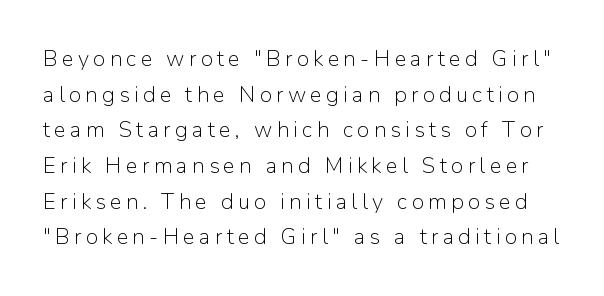
The face used here is rendered with a markedly widened letterfit. Notice how descenders clear the ascenders below comfortably — that's standard leading. Beneath every word, the page is bare. In terms of posture, this sample is upright. The font sits on the lighter half of the weight spectrum, regular included.
